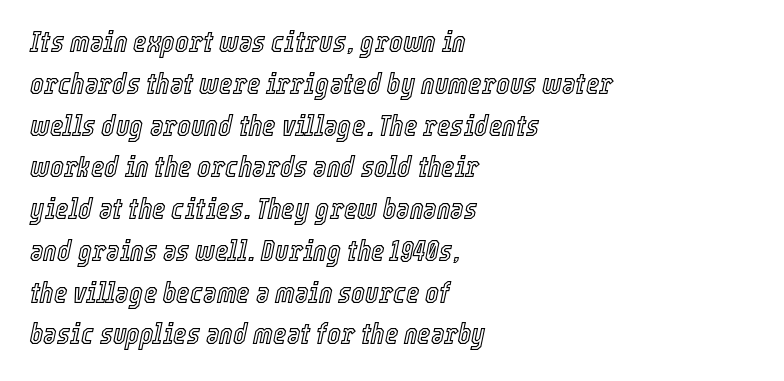
Q: Is the text italic (slanted)? A: Yes, it leans right by about 12 degrees.
Q: Is the text underlined? A: No.
Q: How is the paragraph aligned? A: Left-aligned.
Q: Is the spacing between letters normal or unusually wide? A: Normal.
Q: Is the spacing between lines tight, normal or loose? A: Normal.
Q: Width (condensed, normal, or wide)? A: Condensed.
Q: x-height? A: Medium.
Q: Monospaced? A: No.
